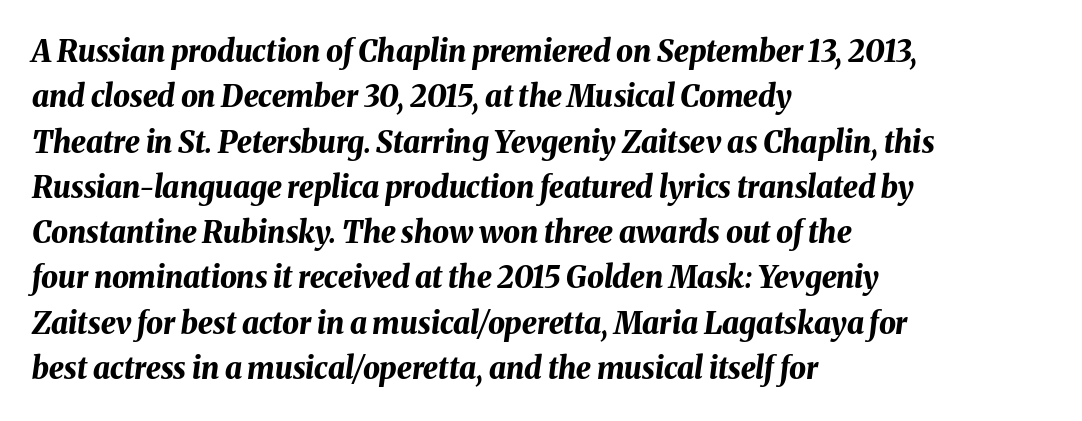
The image shows 30 px bold type, italic (leaning right); set left-aligned, normal line spacing (1.51x), normal letter spacing, not underlined; medium stroke contrast and a medium x-height.
